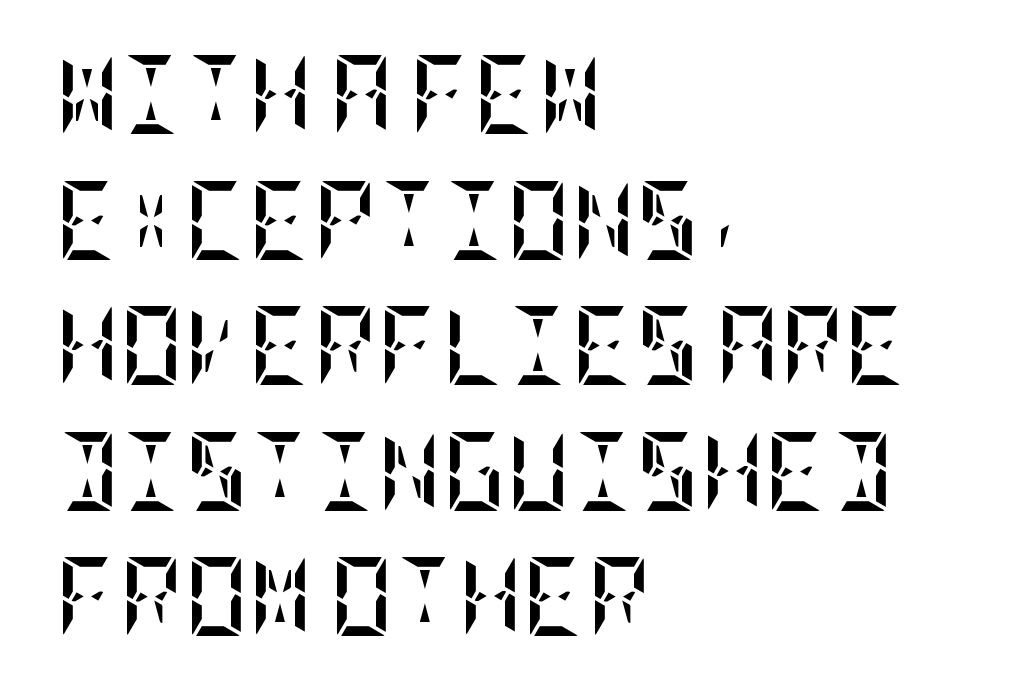
The image shows 79 px semibold, condensed type, upright; set left-aligned, normal line spacing (1.59x), normal letter spacing, not underlined; low stroke contrast and a large x-height.
